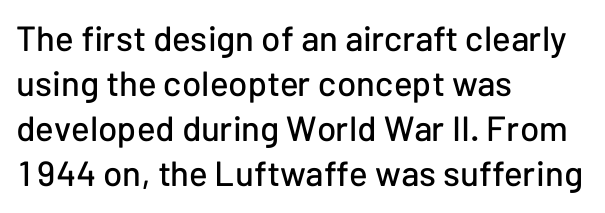
Every character sits straight up, as roman type does. The text block is weighted toward the left margin, trailing off unevenly rightward. The typeface chosen for these lines omits serifs. Underlining? Definitely not there.
